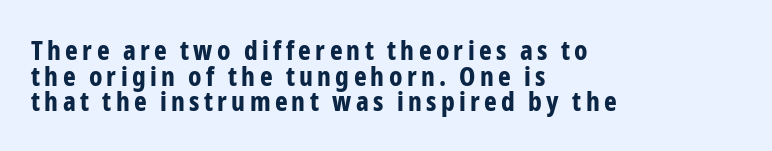
The image shows 27 px bold type, upright; set left-aligned, tight line spacing (0.95x), not underlined.
